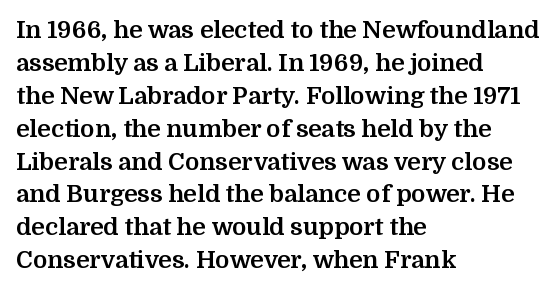
{"italic": "no", "bold": "yes", "underline": "no", "align": "left", "line_spacing": "normal", "line_spacing_ratio": 1.37, "letter_spacing": "normal", "letter_spacing_em": 0.0, "glyph_px": 24}
